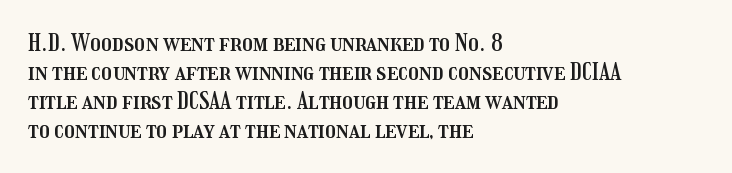
{"italic": "no", "underline": "no", "align": "left", "line_spacing_ratio": 1.21, "letter_spacing": "normal", "letter_spacing_em": 0.0, "glyph_px": 24}
